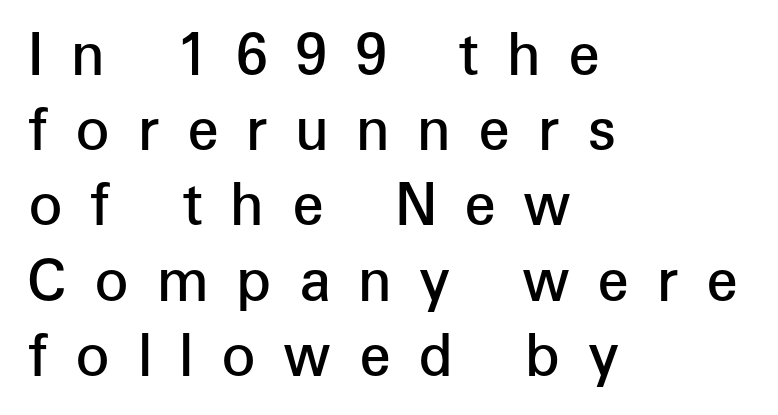
Posture: straight, roman, zero tilt. A bare baseline throughout the passage. Letter spacing: wide. The rendering uses natural spacing where letterforms have individual widths.
